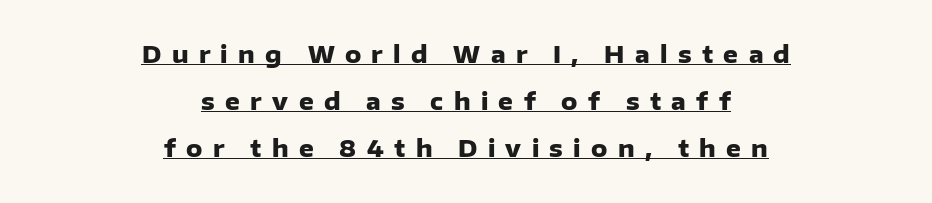
The image shows 23 px bold type, upright; set centered, loose line spacing (2.05x), unusually wide letter spacing (+0.45 em), underlined.
